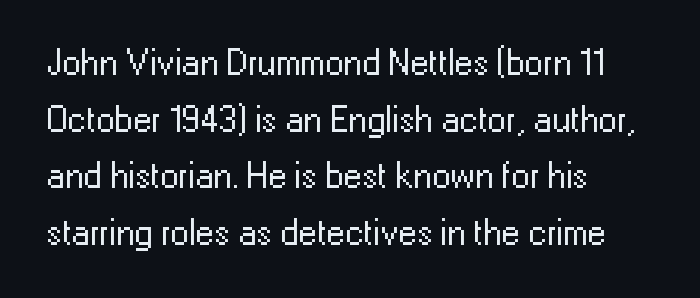
No word sits above an underline. Italic? Not at all — the glyphs are vertical. Note the varied advance widths — an 'i' is clearly narrower than an 'm'. The passage shown is typeset with a sans-serif family. Between one letter and the next there's only the usual sliver of space.
